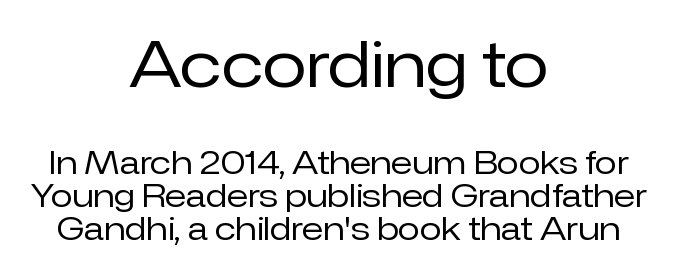
Q: Is the text bold? A: No.
Q: Is the text italic (slanted)? A: No, it is upright.
Q: Is the typeface a serif or a sans-serif typeface? A: Sans-serif.
Q: Is the text underlined? A: No.
Q: How is the paragraph aligned? A: Centered.
Q: Is the spacing between letters normal or unusually wide? A: Normal.
Q: Is the spacing between lines tight, normal or loose? A: Tight.
Q: Which block of text is set in a larger size, the first (top) or the second (bottom)? A: The first (top) one.
Q: Width (condensed, normal, or wide)? A: Normal.
Q: Stroke contrast? A: Low.
Q: x-height? A: Medium.
Q: Monospaced? A: No.
